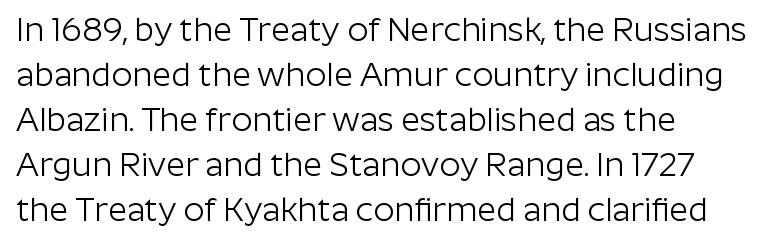
The image shows 33 px light sans-serif type, upright; set normal line spacing (1.36x), normal letter spacing, not underlined; low stroke contrast and a medium x-height.
